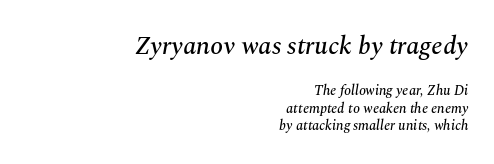
The strip under each line holds only bare page. Which of the two is more prominent by size? The first, at the top. This sample uses an oblique cut, with every glyph tilted off the vertical. Honestly, the row spacing looks completely unremarkable. These lines are set flush right with a ragged left edge. Is the letter spacing exaggerated? No — it looks like the ordinary default.
